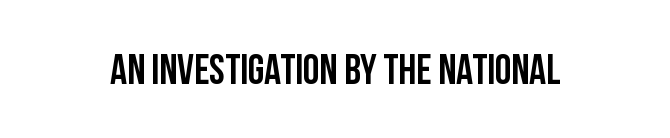
Q: Is the text italic (slanted)? A: No, it is upright.
Q: Is the typeface a serif or a sans-serif typeface? A: Sans-serif.
Q: Is the text underlined? A: No.
Q: Is the spacing between letters normal or unusually wide? A: Normal.
Q: Width (condensed, normal, or wide)? A: Condensed.
Q: Stroke contrast? A: Low.
Q: x-height? A: Large.
Q: Monospaced? A: No.
